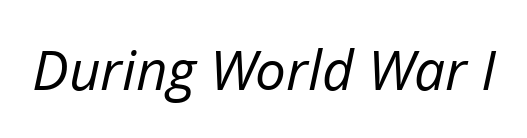
{"italic": "yes", "lean": "right", "slant_degrees": 12, "bold": "no", "weight": "regular", "width": "normal", "stroke_contrast": "low", "x_height": "medium", "monospaced": "no", "underline": "no", "letter_spacing": "normal", "letter_spacing_em": 0.0, "glyph_px": 55}
